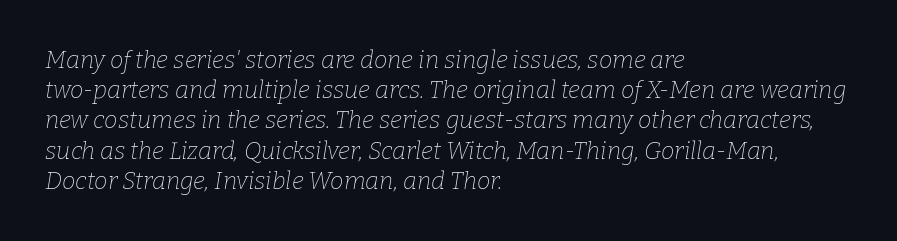
Q: Is the text bold? A: No.
Q: Is the text italic (slanted)? A: Yes, it leans right by about 9 degrees.
Q: Is the text underlined? A: No.
Q: How is the paragraph aligned? A: Left-aligned.
Q: Is the spacing between letters normal or unusually wide? A: Normal.
Q: Is the spacing between lines tight, normal or loose? A: Normal.
